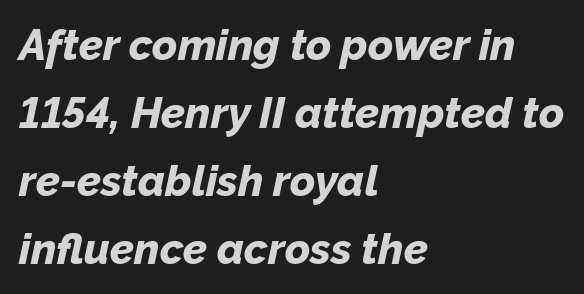
The strokes are fattened all the way to bold. This sample uses plain, unmodified letter spacing. Each letter keeps its own natural width here, so spacing adapts to shape. Rows of type keep a routine distance in the vertical direction. The passage is arranged the way most books set body copy — flush left. Just letters on the line, the space beneath them empty.
